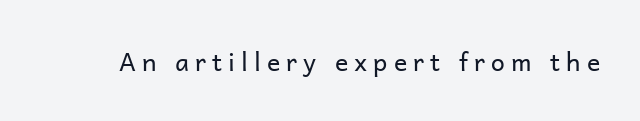
The image shows 25 px text type, upright; set unusually wide letter spacing (+0.24 em), not underlined.
